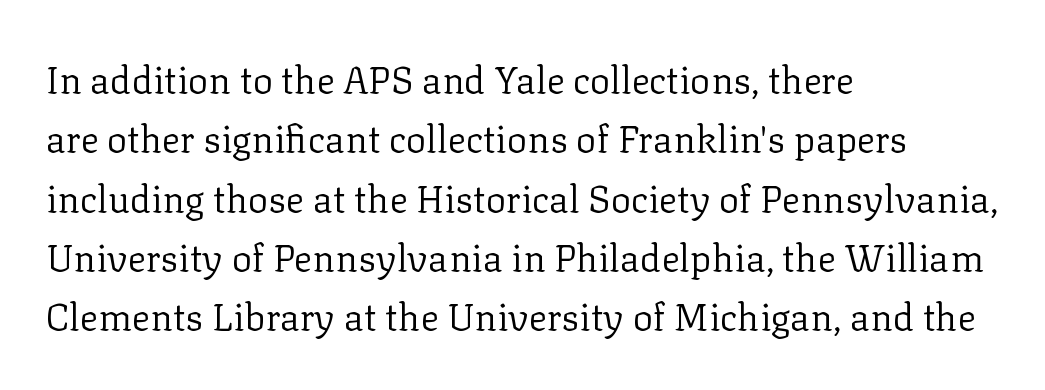
Q: Is the text bold? A: No.
Q: Is the text italic (slanted)? A: No, it is upright.
Q: Is the typeface a serif or a sans-serif typeface? A: Serif.
Q: Is the text underlined? A: No.
Q: How is the paragraph aligned? A: Left-aligned.
Q: Is the spacing between letters normal or unusually wide? A: Normal.
Q: Is the spacing between lines tight, normal or loose? A: Normal.
Q: Width (condensed, normal, or wide)? A: Normal.
Q: Stroke contrast? A: Low.
Q: x-height? A: Medium.
Q: Monospaced? A: No.
